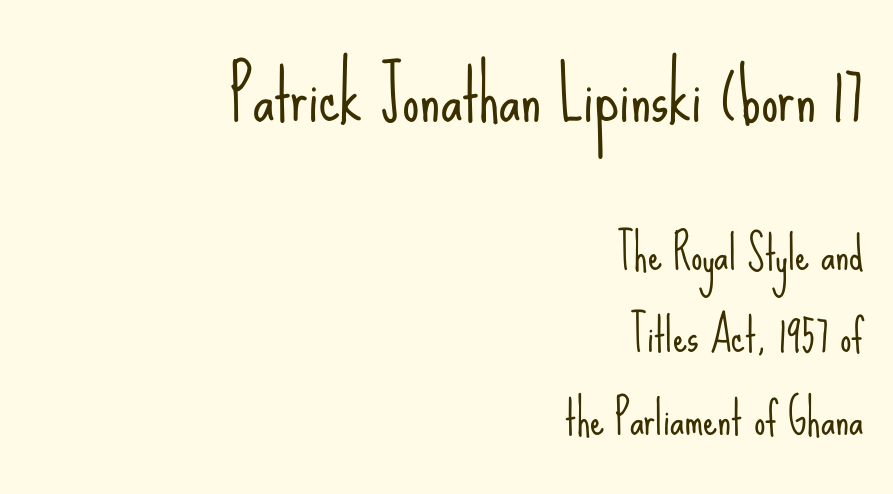
Q: Is the text bold? A: No.
Q: Is the text italic (slanted)? A: No, it is upright.
Q: Is the typeface a serif or a sans-serif typeface? A: Sans-serif.
Q: Is the text underlined? A: No.
Q: How is the paragraph aligned? A: Right-aligned.
Q: Is the spacing between letters normal or unusually wide? A: Normal.
Q: Which block of text is set in a larger size, the first (top) or the second (bottom)? A: The first (top) one.
Q: Width (condensed, normal, or wide)? A: Condensed.
Q: Stroke contrast? A: Low.
Q: x-height? A: Small.
Q: Monospaced? A: No.
